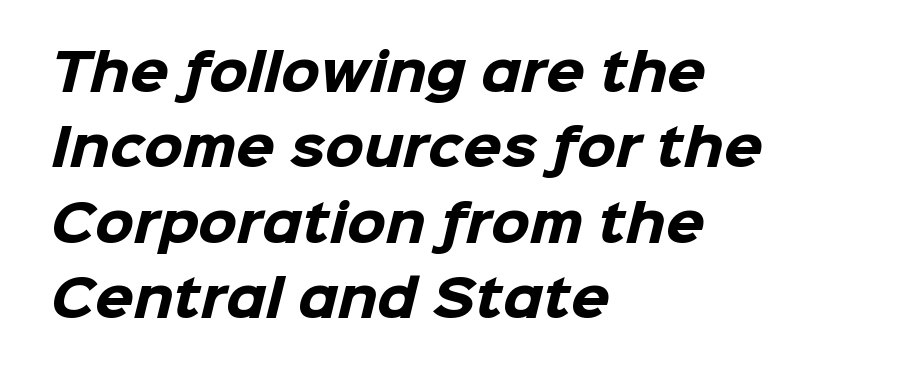
{"serif": "no", "bold": "yes", "weight": "heavy", "width": "normal", "stroke_contrast": "low", "x_height": "medium", "monospaced": "no", "underline": "no", "align": "left", "line_spacing": "normal", "line_spacing_ratio": 1.51, "letter_spacing": "normal", "letter_spacing_em": 0.0, "glyph_px": 50}
